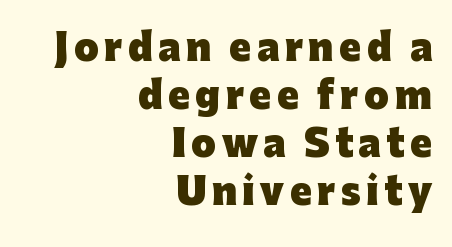
The image shows 36 px heavy sans-serif type, upright; set right-aligned, normal line spacing (1.33x), not underlined; low stroke contrast and a medium x-height.
